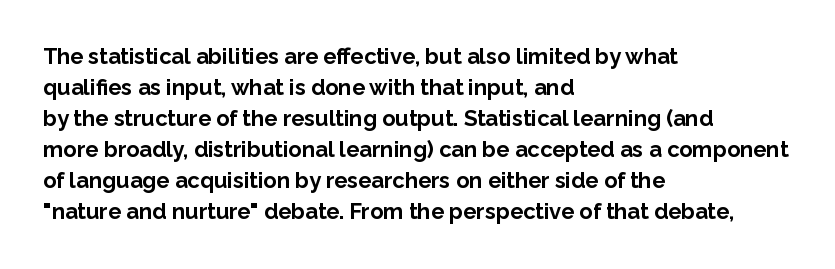
{"italic": "no", "bold": "yes", "underline": "no", "align": "left", "line_spacing": "normal", "line_spacing_ratio": 1.41, "letter_spacing": "normal", "letter_spacing_em": 0.0, "glyph_px": 22}
